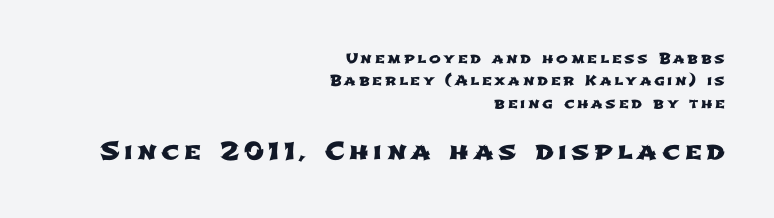
Short and long lines alike share a common ending point at right. Bare-footed words on every line. If you squint, the bottom block still reads clearly — it's the larger of the two. In terms of leading, this rendering sits right in the middle.
